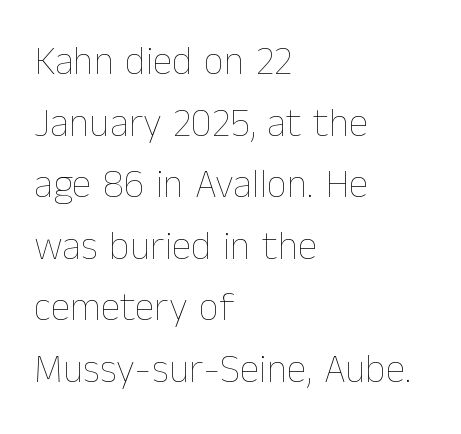
Q: Is the text bold? A: No.
Q: Is the text italic (slanted)? A: No, it is upright.
Q: Is the text underlined? A: No.
Q: How is the paragraph aligned? A: Left-aligned.
Q: Is the spacing between letters normal or unusually wide? A: Normal.
Q: Is the spacing between lines tight, normal or loose? A: Normal.
Q: Width (condensed, normal, or wide)? A: Normal.
Q: Stroke contrast? A: Low.
Q: x-height? A: Medium.
Q: Monospaced? A: No.
